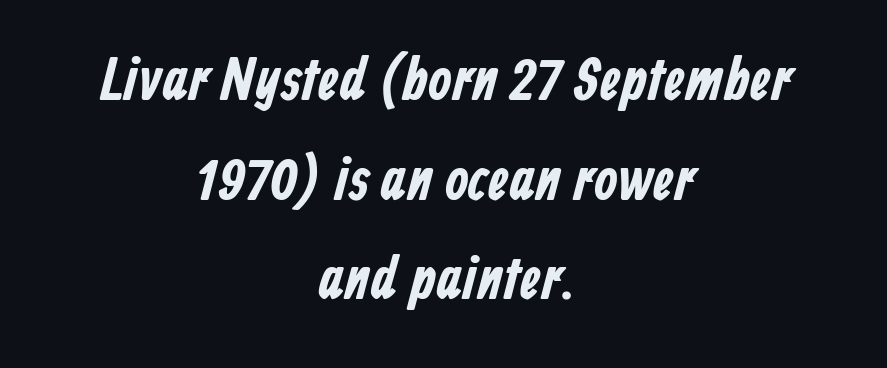
The area under the type is left untouched. Casual observation: everything's sitting right in the middle. Is this a sans? Yes — the strokes have no serifs. Short note: letters normally spaced. Normally led — the rows are evenly, conventionally spaced.
